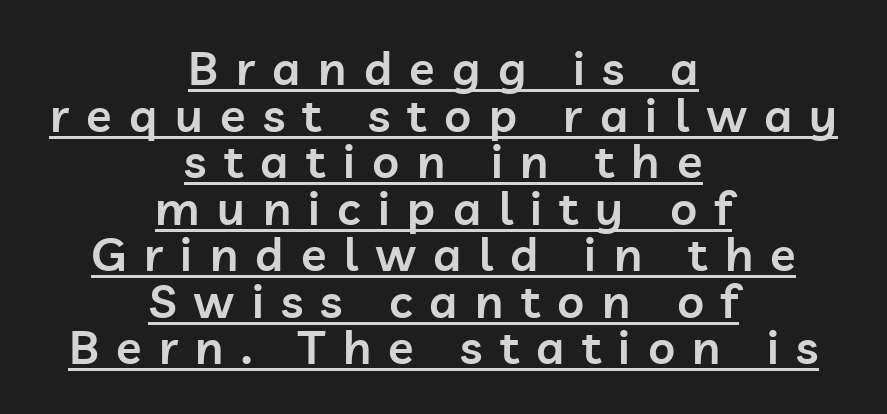
Q: Is the text bold? A: Semi-bold.
Q: Is the text italic (slanted)? A: No, it is upright.
Q: Is the typeface a serif or a sans-serif typeface? A: Sans-serif.
Q: Is the text underlined? A: Yes.
Q: How is the paragraph aligned? A: Centered.
Q: Is the spacing between letters normal or unusually wide? A: Unusually wide.
Q: Is the spacing between lines tight, normal or loose? A: Tight.
Q: Width (condensed, normal, or wide)? A: Normal.
Q: Stroke contrast? A: Low.
Q: x-height? A: Medium.
Q: Monospaced? A: No.
